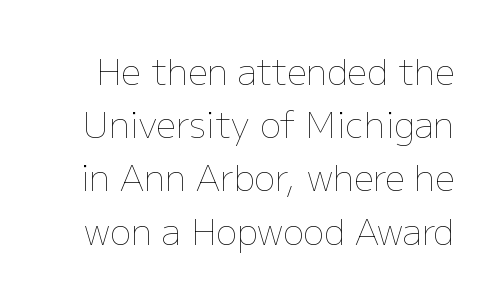
{"italic": "no", "bold": "no", "weight": "thin", "width": "normal", "stroke_contrast": "low", "x_height": "medium", "monospaced": "no", "underline": "no", "line_spacing": "normal", "line_spacing_ratio": 1.52, "letter_spacing": "normal", "letter_spacing_em": 0.0, "glyph_px": 35}
